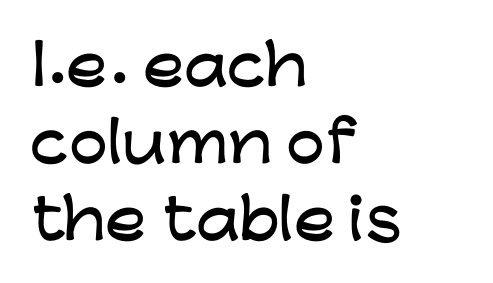
The face used here is proportionally spaced, like ordinary book or web type. The lettering stays uniformly vertical, giving the passage a roman look. The passage is arranged the way most books set body copy — flush left. The letterforms sit shoulder to shoulder at normal distance. Is there much room between lines? A standard amount, neither cramped nor airy.
